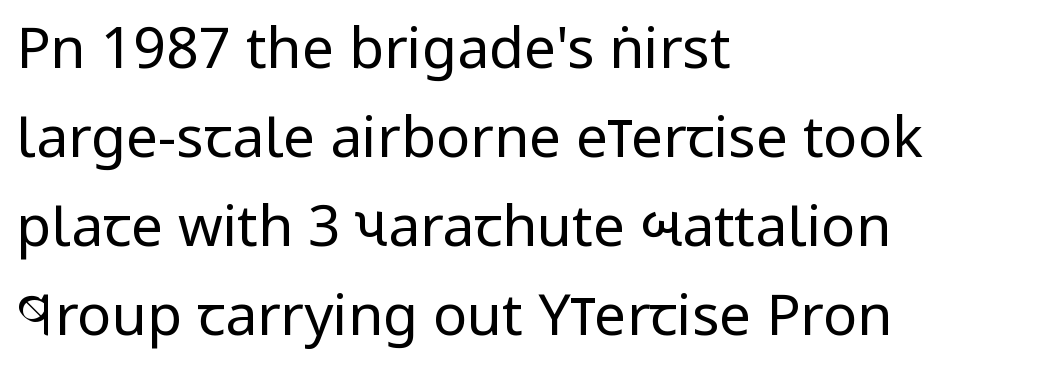
Q: Is the text bold? A: No.
Q: Is the text italic (slanted)? A: No, it is upright.
Q: Is the typeface a serif or a sans-serif typeface? A: Sans-serif.
Q: Is the text underlined? A: No.
Q: How is the paragraph aligned? A: Left-aligned.
Q: Is the spacing between letters normal or unusually wide? A: Normal.
Q: Is the spacing between lines tight, normal or loose? A: Normal.
Q: Width (condensed, normal, or wide)? A: Condensed.
Q: Stroke contrast? A: Low.
Q: x-height? A: Large.
Q: Monospaced? A: No.
